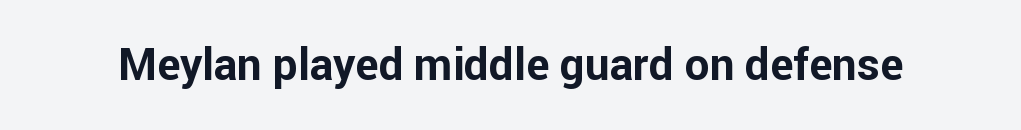
{"serif": "no", "italic": "no", "bold": "yes", "weight": "bold", "width": "normal", "stroke_contrast": "low", "x_height": "medium", "monospaced": "no", "underline": "no", "letter_spacing": "normal", "letter_spacing_em": 0.0, "glyph_px": 44}
